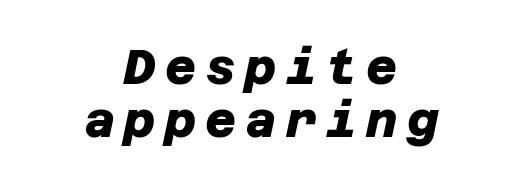
The image shows 48 px heavy sans-serif type; set centered, tight line spacing (1.11x), not underlined; low stroke contrast and a large x-height.
